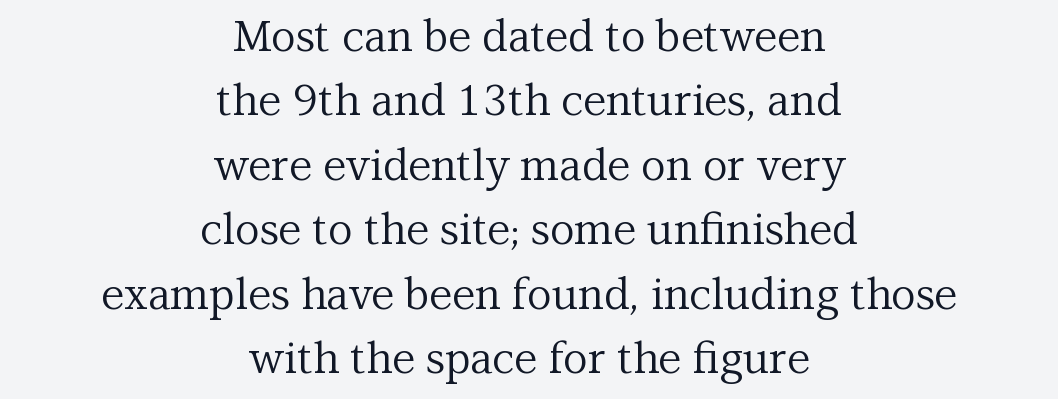
The image shows 43 px regular-weight serif type, upright; set centered, normal line spacing (1.5x), normal letter spacing, not underlined; medium stroke contrast and a medium x-height.
